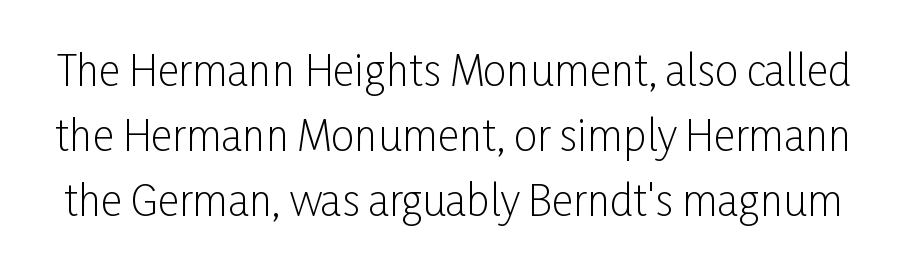
The image shows 42 px light, condensed sans-serif type, upright; set normal line spacing (1.55x), normal letter spacing, not underlined; low stroke contrast and a medium x-height.
